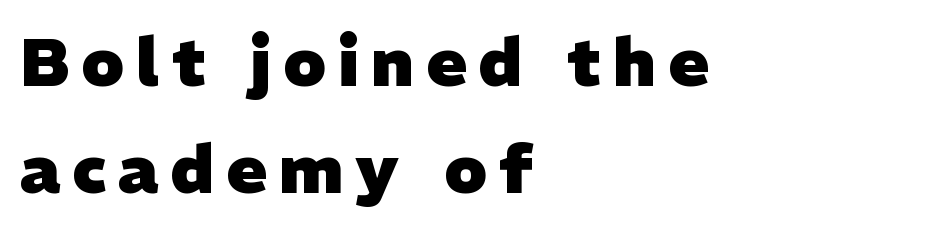
The rendering shows plain stroke endings on the letterforms — a sans-serif design. Evenly set lines give the paragraph a standard silhouette. The area under the type is left untouched. Proportional: the letters do not fall into vertical columns.
